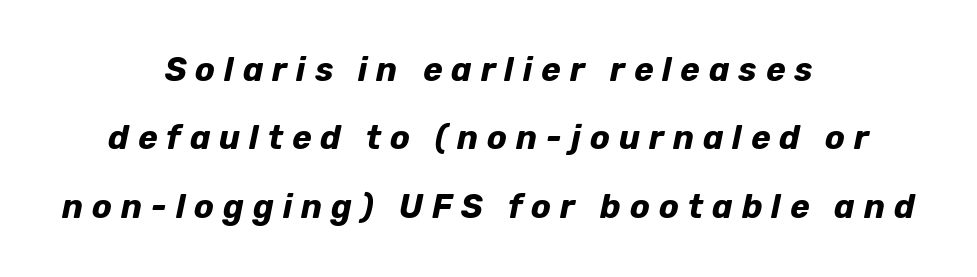
{"italic": "yes", "lean": "right", "slant_degrees": 12, "bold": "yes", "weight": "bold", "width": "normal", "stroke_contrast": "low", "x_height": "medium", "monospaced": "no", "underline": "no", "align": "center", "line_spacing": "loose", "line_spacing_ratio": 2.07, "letter_spacing": "wide", "letter_spacing_em": 0.27, "glyph_px": 33}
